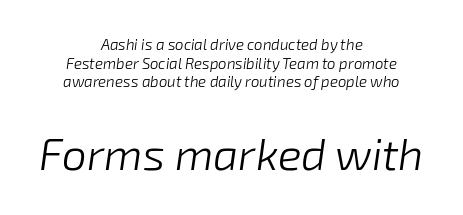
Here the second block reads like a headline and the first like body copy. The whitespace from short lines is split evenly between both sides. The passage shown is typed in a proportional face where columns would drift. Heaviness? Minimal to ordinary, like unemphasized prose. Honestly, the letter spacing is just normal — you wouldn't notice it. The specimen omits any rule beneath the text block's lines.
